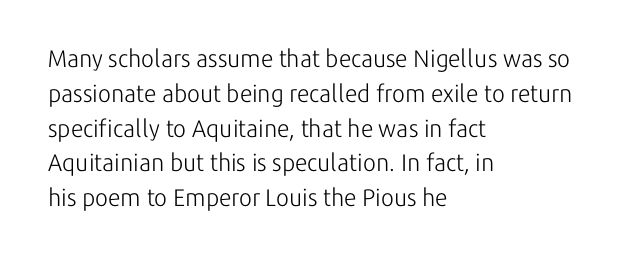
{"italic": "no", "bold": "no", "underline": "no", "align": "left", "line_spacing": "normal", "line_spacing_ratio": 1.45, "letter_spacing": "normal", "letter_spacing_em": 0.0, "glyph_px": 24}
